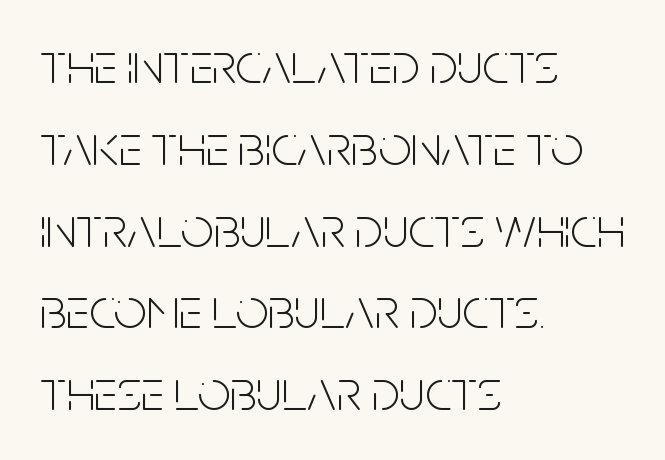
The image shows 58 px light, condensed sans-serif type, upright; set left-aligned, normal line spacing (1.41x), normal letter spacing, not underlined; low stroke contrast and a large x-height.
